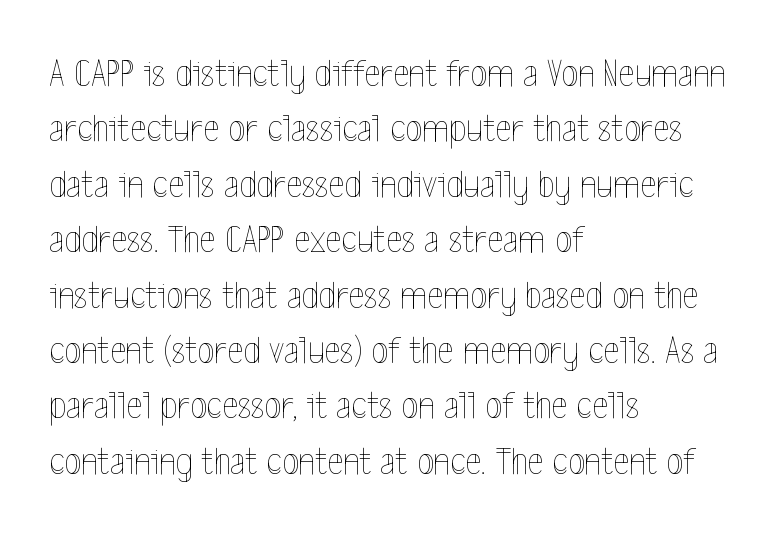
{"italic": "no", "bold": "no", "weight": "thin", "width": "condensed", "x_height": "medium", "monospaced": "no", "underline": "no", "align": "left", "line_spacing": "normal", "line_spacing_ratio": 1.42, "letter_spacing": "normal", "letter_spacing_em": 0.0, "glyph_px": 39}
